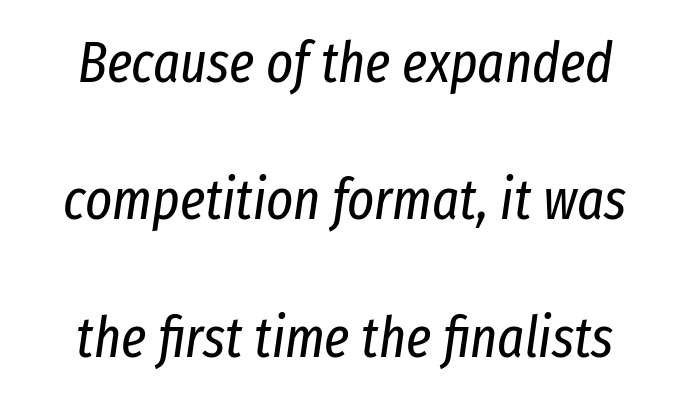
The image shows 57 px regular-weight, condensed type, italic (leaning right); set centered, loose line spacing (2.41x), normal letter spacing, not underlined; low stroke contrast and a medium x-height.
